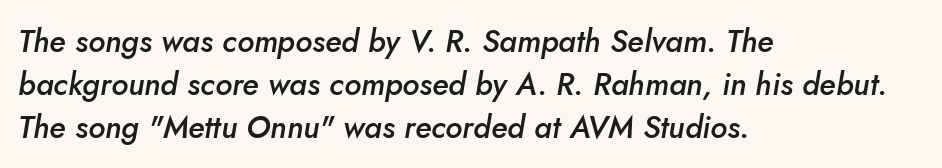
The font is running at a semibold setting, under full bold. There is no visible air inserted between adjacent glyphs. Rule under the text: the space is simply empty. The lines in this sample share a left origin and differ only in where they stop.
